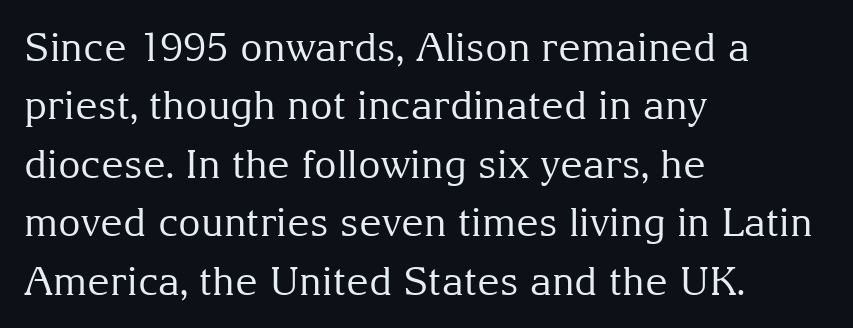
Q: Is the text bold? A: No.
Q: Is the text italic (slanted)? A: No, it is upright.
Q: Is the typeface a serif or a sans-serif typeface? A: Serif.
Q: Is the text underlined? A: No.
Q: How is the paragraph aligned? A: Left-aligned.
Q: Is the spacing between letters normal or unusually wide? A: Normal.
Q: Is the spacing between lines tight, normal or loose? A: Normal.
Q: Width (condensed, normal, or wide)? A: Normal.
Q: Stroke contrast? A: Medium.
Q: x-height? A: Medium.
Q: Monospaced? A: No.
